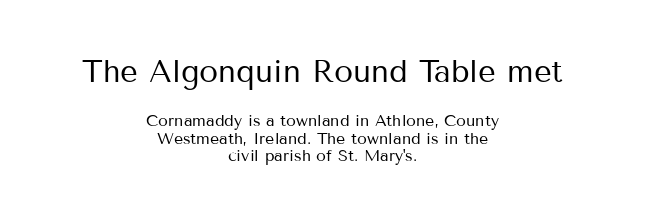
The image shows 31 px regular-weight sans-serif type, upright; set centered, tight line spacing (1.08x), normal letter spacing, not underlined; the first (top) block is 1.94x larger; medium stroke contrast and a medium x-height.
